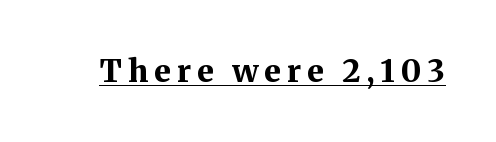
The image shows 31 px bold serif type, upright; set unusually wide letter spacing (+0.2 em), underlined; medium stroke contrast and a medium x-height.
